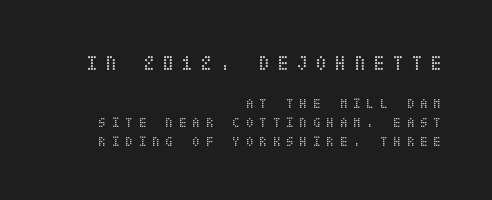
The rendering inserts visible extra space after every character. Larger block? The one above; the one below is distinctly smaller. Lines of text with bare space underneath. This reads as an unemphasized weight, regular at the heaviest. Is the block centered? No — it sits flush against the right margin. Successive baselines arrive at the customary interval.
